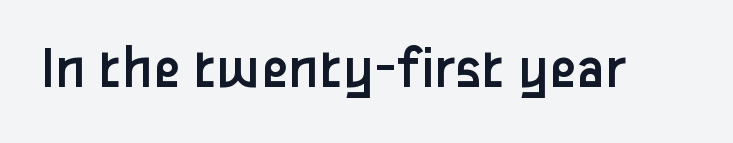
Q: Is the text bold? A: No.
Q: Is the text italic (slanted)? A: No, it is upright.
Q: Is the typeface a serif or a sans-serif typeface? A: Sans-serif.
Q: Is the text underlined? A: No.
Q: Is the spacing between letters normal or unusually wide? A: Normal.
Q: Width (condensed, normal, or wide)? A: Normal.
Q: Stroke contrast? A: Low.
Q: x-height? A: Medium.
Q: Monospaced? A: No.
